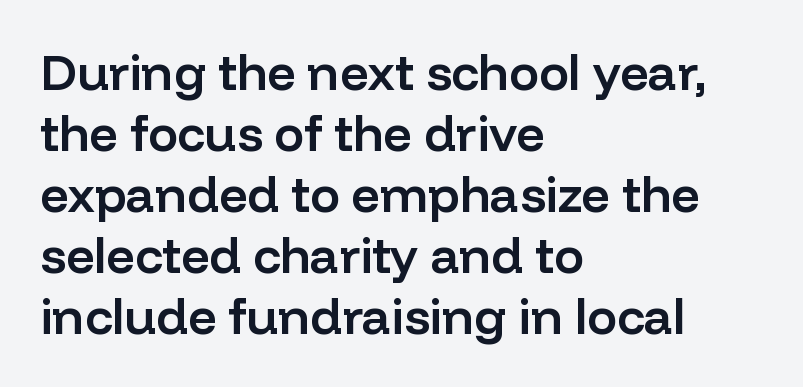
Q: Is the text bold? A: Semi-bold.
Q: Is the text italic (slanted)? A: No, it is upright.
Q: Is the typeface a serif or a sans-serif typeface? A: Sans-serif.
Q: Is the text underlined? A: No.
Q: How is the paragraph aligned? A: Left-aligned.
Q: Is the spacing between letters normal or unusually wide? A: Normal.
Q: Width (condensed, normal, or wide)? A: Normal.
Q: Stroke contrast? A: Low.
Q: x-height? A: Medium.
Q: Monospaced? A: No.
